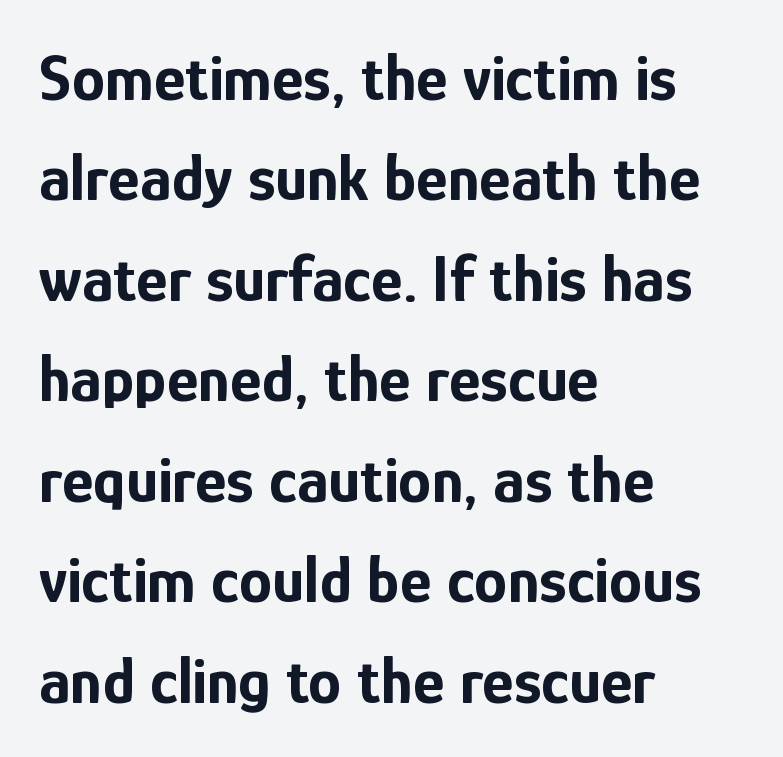
{"serif": "no", "italic": "no", "bold": "yes", "weight": "bold", "width": "condensed", "stroke_contrast": "low", "x_height": "medium", "monospaced": "no", "underline": "no", "align": "left", "line_spacing": "normal", "line_spacing_ratio": 1.5, "letter_spacing": "normal", "letter_spacing_em": 0.0, "glyph_px": 67}
